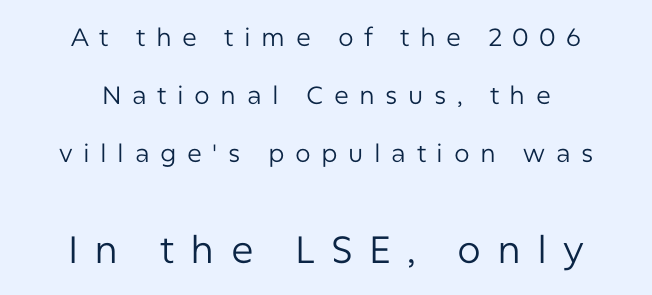
Someone cranked the tracking dial way up on this one. These lines stack symmetrically, like a column narrowing and widening about its center. This sample has the flowing, uneven cadence of proportional lettering. Nothing sits at the stroke ends, so this counts as sans-serif. Stems and bowls with no extra thickness — not bold.
